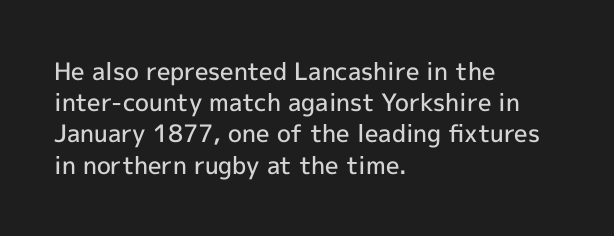
{"italic": "no", "bold": "semi", "underline": "no", "align": "left", "line_spacing": "normal", "line_spacing_ratio": 1.3, "letter_spacing": "normal", "letter_spacing_em": 0.0, "glyph_px": 24}
